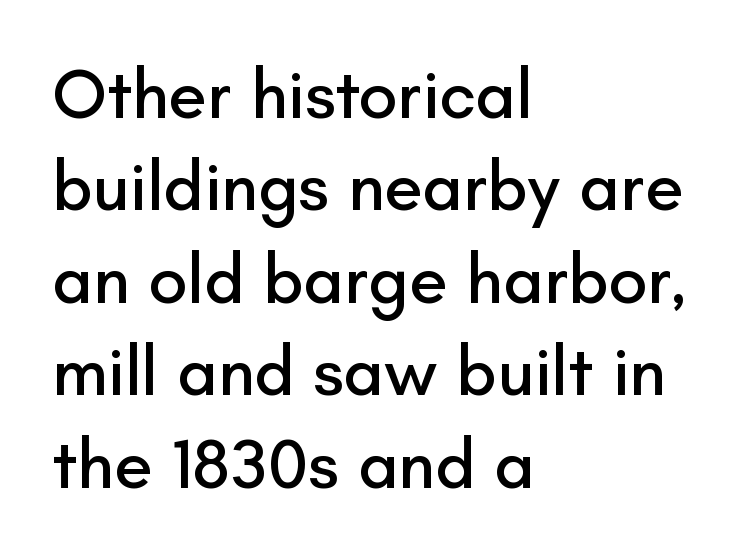
{"serif": "no", "italic": "no", "width": "normal", "stroke_contrast": "low", "x_height": "small", "monospaced": "no", "underline": "no", "align": "left", "line_spacing": "normal", "line_spacing_ratio": 1.32, "letter_spacing": "normal", "letter_spacing_em": 0.0, "glyph_px": 70}
